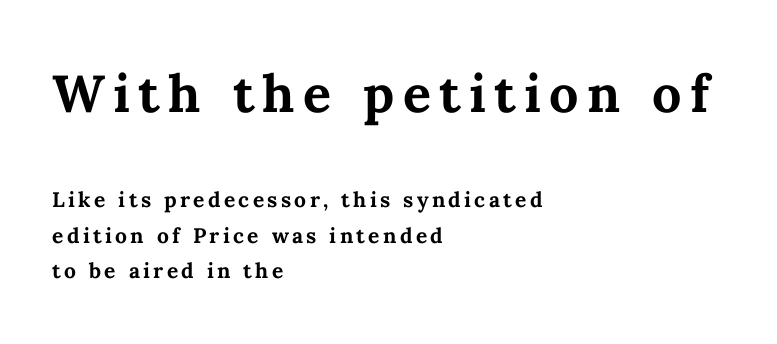
The image shows 52 px bold type, upright; set left-aligned, normal line spacing (1.7x), not underlined; the first (top) block is 2.48x larger; medium stroke contrast and a medium x-height.
